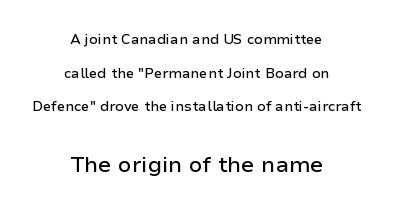
The image shows 22 px text type, upright; set centered, loose line spacing (2.41x), normal letter spacing, not underlined; the second (bottom) block is 1.57x larger.
